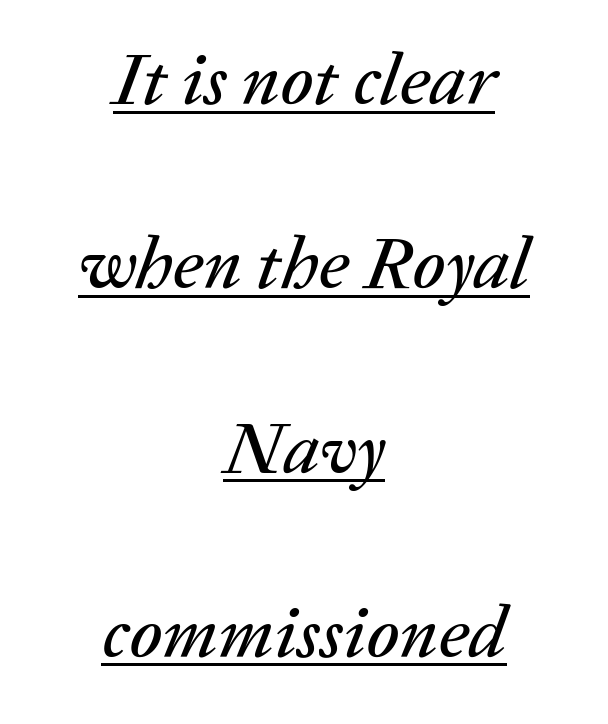
Q: Is the text italic (slanted)? A: Yes, it leans right by about 20 degrees.
Q: Is the text underlined? A: Yes.
Q: How is the paragraph aligned? A: Centered.
Q: Is the spacing between letters normal or unusually wide? A: Normal.
Q: Is the spacing between lines tight, normal or loose? A: Loose.
Q: Width (condensed, normal, or wide)? A: Normal.
Q: Stroke contrast? A: Low.
Q: x-height? A: Medium.
Q: Monospaced? A: No.
